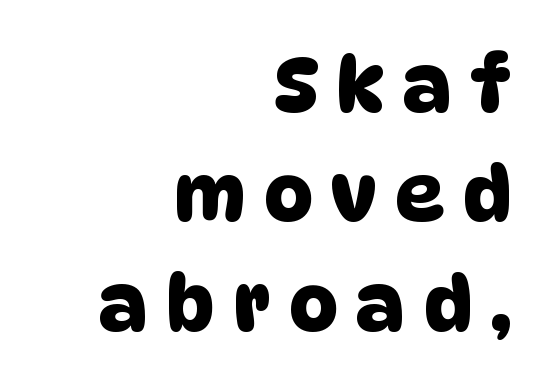
Note the varied advance widths — an 'i' is clearly narrower than an 'm'. Just letters on the line, the space beneath them empty. The rag falls on the left side of this text block. Interline gaps are of average width in this sample.
